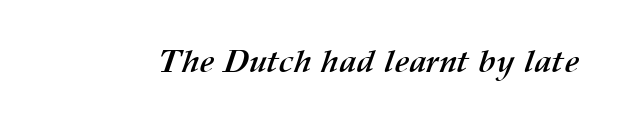
Honestly, there is no underline to notice here at all. The passage shown is typed in a proportional face where columns would drift. Strong, thick strokes mark this as bold type. The rendering keeps characters at their native spacing.
